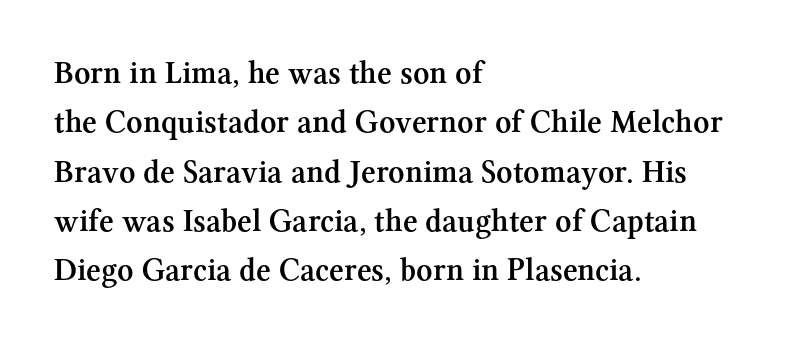
The image shows 32 px semibold serif type, upright; set left-aligned, normal line spacing (1.54x), normal letter spacing, not underlined; medium stroke contrast and a medium x-height.
